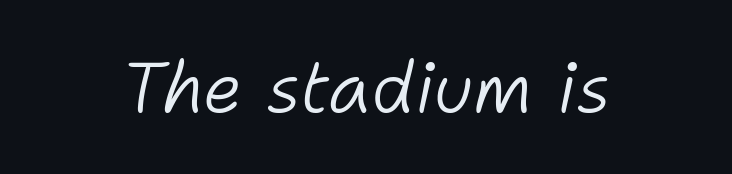
{"italic": "yes", "lean": "right", "slant_degrees": 11, "bold": "no", "weight": "light", "width": "normal", "stroke_contrast": "low", "x_height": "medium", "monospaced": "no", "underline": "no", "align": "center", "letter_spacing": "normal", "letter_spacing_em": 0.0, "glyph_px": 71}
